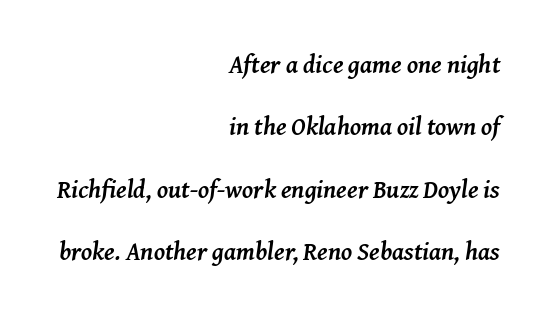
The zone under the glyphs is completely vacant. Standard letterfit; no display-style spreading of the glyphs. In terms of leading, this rendering errs on the spacious side. Where is the straight margin? On the right.
